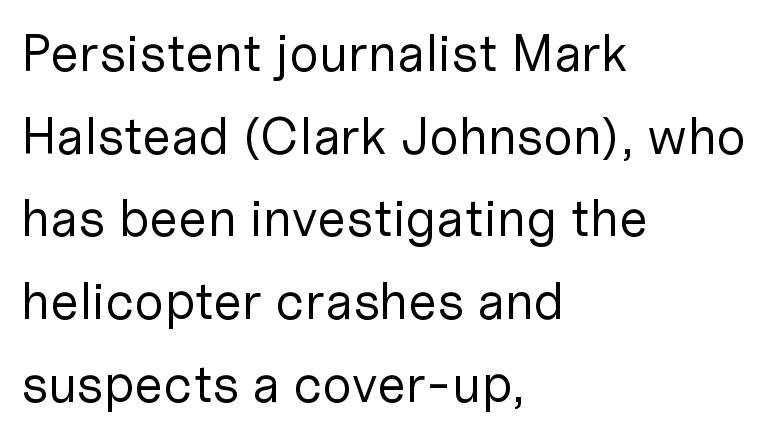
Looks like regular typesetting: each glyph gets only the width it needs. Does the leading feel generous? No, just average. Nothing unusual about the tracking: characters are spaced as the font intends. Rule under the text: the space is simply empty. The typeface chosen for these lines omits serifs.
